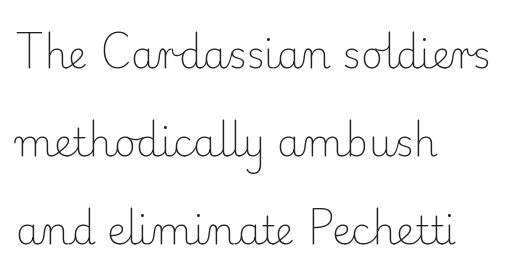
{"serif": "yes", "italic": "no", "bold": "no", "weight": "light", "width": "normal", "stroke_contrast": "low", "x_height": "small", "monospaced": "no", "underline": "no", "align": "left", "line_spacing": "loose", "line_spacing_ratio": 2.31, "letter_spacing": "normal", "letter_spacing_em": 0.0, "glyph_px": 38}
